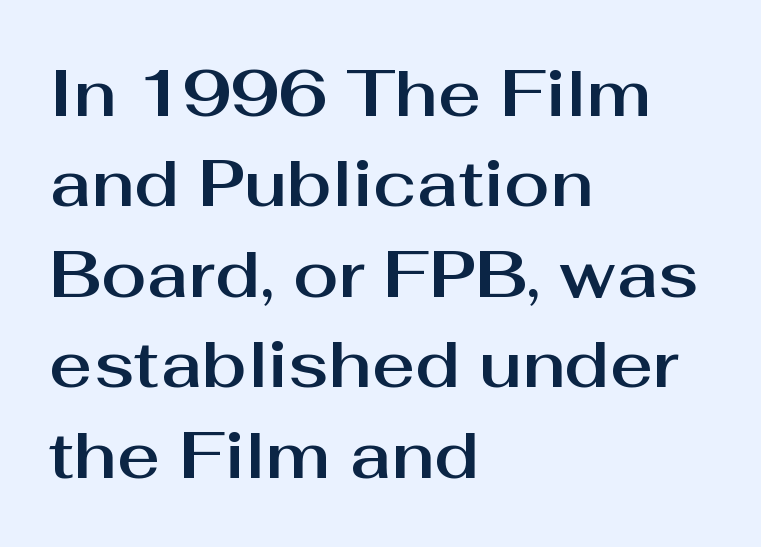
{"serif": "no", "italic": "no", "width": "normal", "stroke_contrast": "medium", "x_height": "medium", "monospaced": "no", "underline": "no", "align": "left", "line_spacing": "normal", "line_spacing_ratio": 1.37, "letter_spacing": "normal", "letter_spacing_em": 0.0, "glyph_px": 66}
